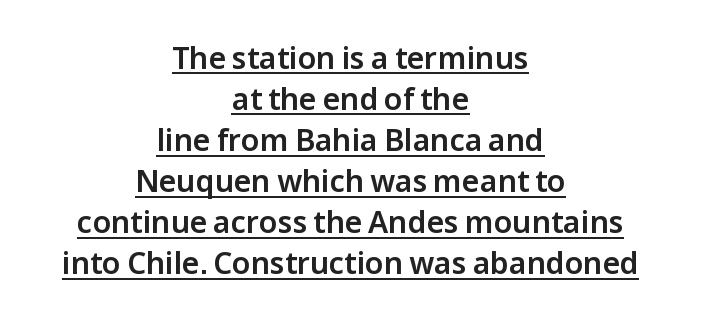
The image shows 30 px sans-serif type, upright; set centered, normal line spacing (1.37x), normal letter spacing, underlined; low stroke contrast and a medium x-height.
